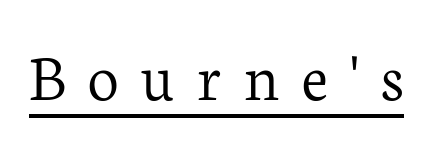
The image shows 69 px light serif type, upright; set unusually wide letter spacing (+0.32 em), underlined; low stroke contrast and a medium x-height.
